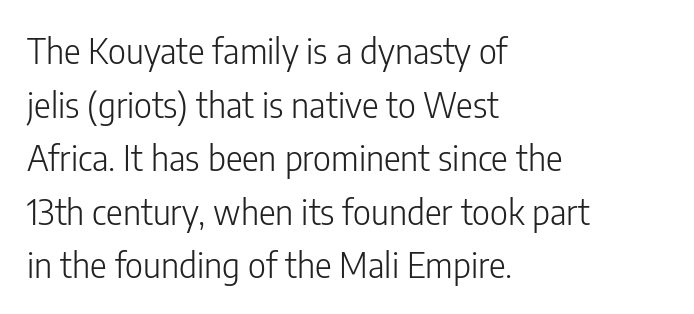
{"serif": "no", "italic": "no", "bold": "no", "weight": "light", "width": "condensed", "stroke_contrast": "low", "x_height": "medium", "monospaced": "no", "underline": "no", "align": "left", "line_spacing": "normal", "line_spacing_ratio": 1.53, "letter_spacing": "normal", "letter_spacing_em": 0.0, "glyph_px": 35}
